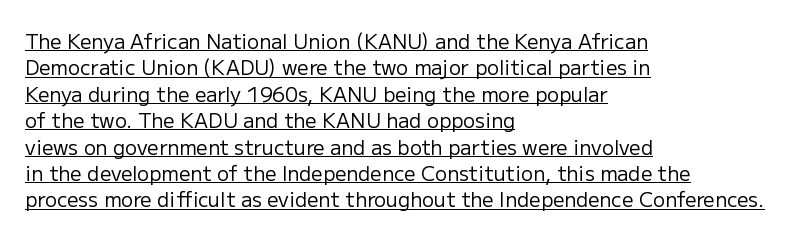
These lines sit exactly where default settings would place them. What decoration does the sample have? An underline. Glyph-to-glyph distance matches everyday printed text. Nope, not italic — everything's standing straight. Each line starts at the same left margin while the right side varies.
